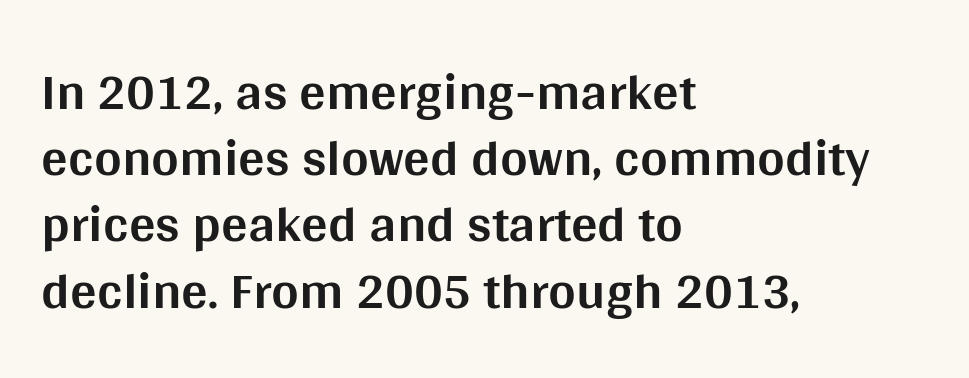
Serifs: no, the terminals of the letterforms are clean. The area under the type is left untouched. Evenly set lines give the paragraph a standard silhouette. What stands out about the letter spacing? Nothing — it is the standard amount. Spacing verdict: proportional, widths tailored to each character. The glyphs have the mass of a bold cut.
